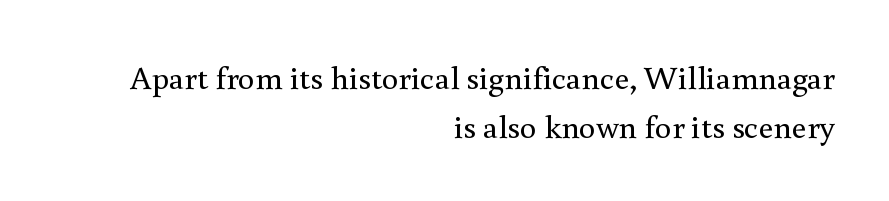
The image shows 33 px regular-weight serif type, upright; set right-aligned, normal line spacing (1.47x), normal letter spacing, not underlined; a small x-height.
